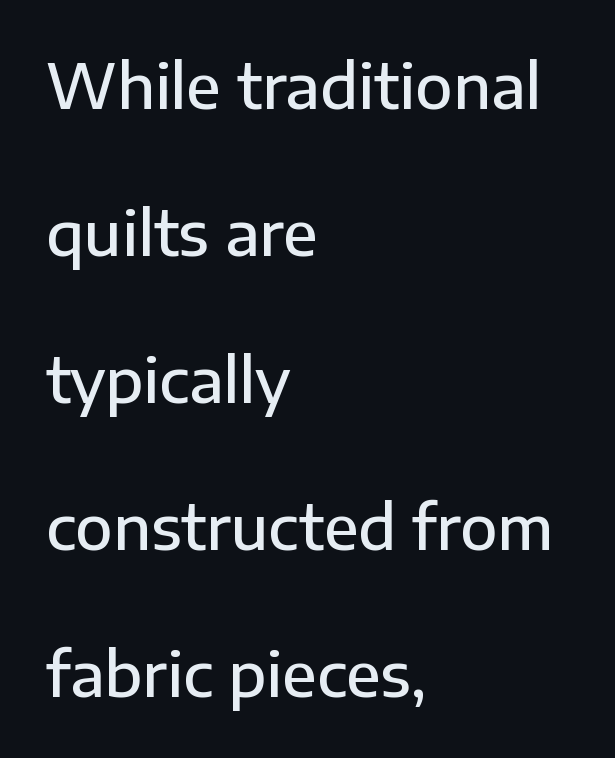
What weight is shown? A semibold, between regular and bold. Widely set lines give the paragraph a tall, airy silhouette. Quick note: not italic, upright. In terms of letterspacing, this is plain default setting. Layout note: lines flush left. The face used here is proportionally spaced, like ordinary book or web type.
